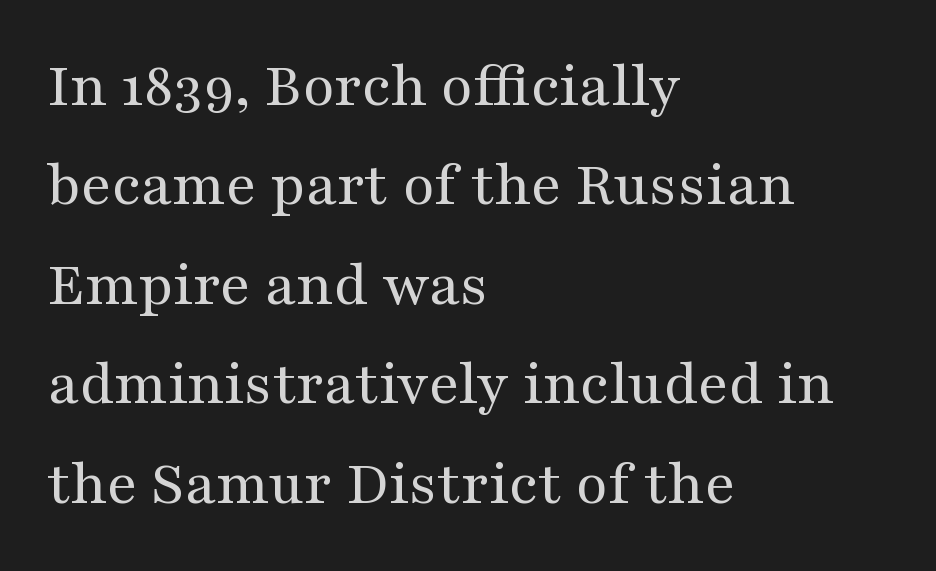
The image shows 65 px regular-weight, wide serif type, upright; set left-aligned, normal line spacing (1.53x), normal letter spacing, not underlined; medium stroke contrast and a medium x-height.
